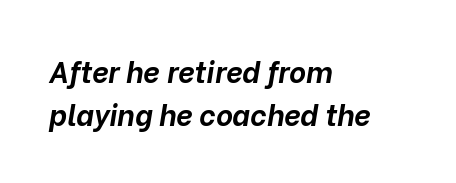
Q: Is the text bold? A: Yes.
Q: Is the text italic (slanted)? A: Yes, it leans right by about 10 degrees.
Q: Is the text underlined? A: No.
Q: How is the paragraph aligned? A: Left-aligned.
Q: Is the spacing between letters normal or unusually wide? A: Normal.
Q: Is the spacing between lines tight, normal or loose? A: Normal.
Q: Width (condensed, normal, or wide)? A: Normal.
Q: Stroke contrast? A: Low.
Q: x-height? A: Medium.
Q: Monospaced? A: No.
